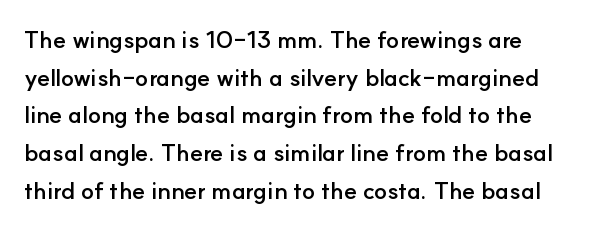
Compared with an ordinary text face, these strokes are far heavier — a full bold. Posture: upright roman. Clear beneath every line of the passage. Inter-character spacing is left at the font's built-in metrics. Rows of type keep a routine distance in the vertical direction.
